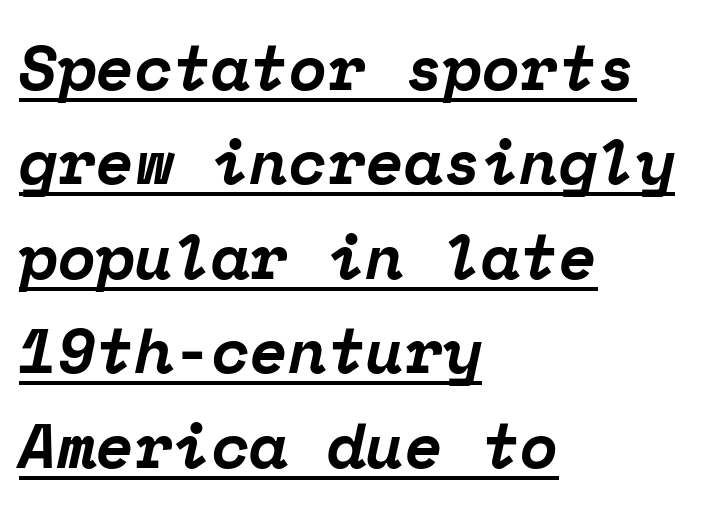
The image shows 63 px bold serif type, italic (leaning right), monospaced; set left-aligned, normal line spacing (1.5x), normal letter spacing, underlined; low stroke contrast and a medium x-height.
